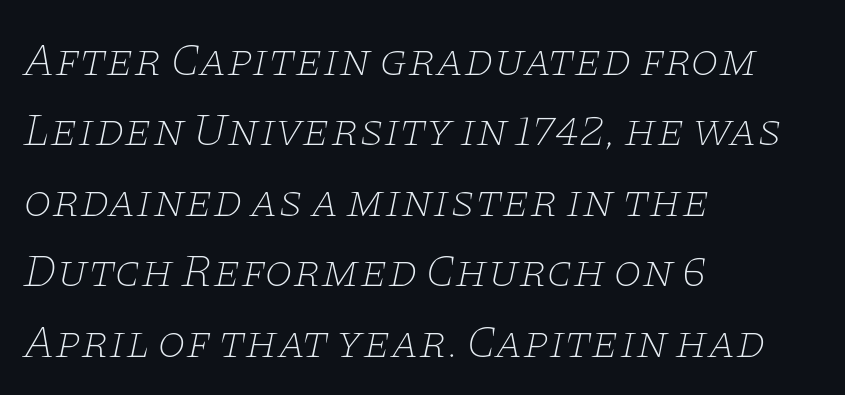
This rendering leaves character spacing at its baseline value. This rendering uses left alignment, leaving the right contour irregular. Anything drawn beneath the words? Only blank space. Letterform terminals end in serifs throughout the passage. You could not count columns in this text — the font is proportionally spaced. Each stroke keeps to a modest, everyday thickness or less.
